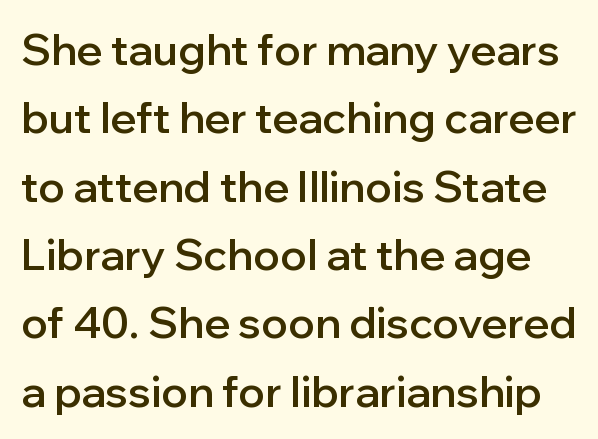
{"serif": "no", "italic": "no", "bold": "semi", "weight": "semibold", "width": "normal", "stroke_contrast": "low", "x_height": "medium", "monospaced": "no", "underline": "no", "line_spacing": "normal", "line_spacing_ratio": 1.59, "letter_spacing": "normal", "letter_spacing_em": 0.0, "glyph_px": 43}
